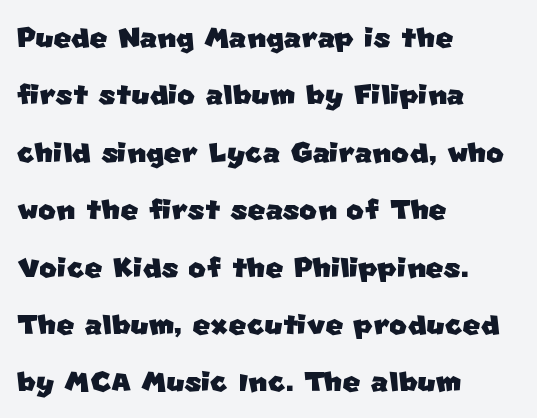
{"serif": "no", "width": "normal", "stroke_contrast": "low", "x_height": "large", "monospaced": "no", "underline": "no", "align": "left", "line_spacing": "normal", "line_spacing_ratio": 1.51, "letter_spacing": "normal", "letter_spacing_em": 0.0, "glyph_px": 38}
